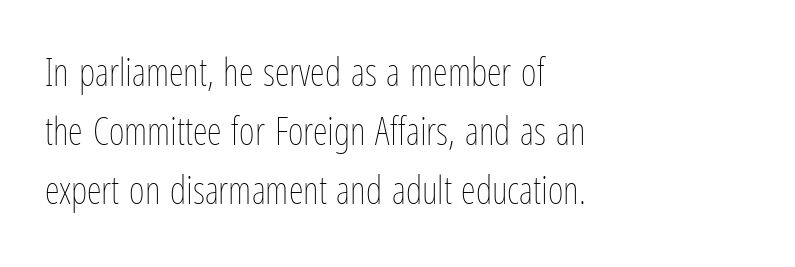
Q: Is the text bold? A: No.
Q: Is the text italic (slanted)? A: No, it is upright.
Q: Is the text underlined? A: No.
Q: How is the paragraph aligned? A: Left-aligned.
Q: Is the spacing between letters normal or unusually wide? A: Normal.
Q: Is the spacing between lines tight, normal or loose? A: Normal.
Q: Width (condensed, normal, or wide)? A: Condensed.
Q: Stroke contrast? A: Low.
Q: x-height? A: Medium.
Q: Monospaced? A: No.
